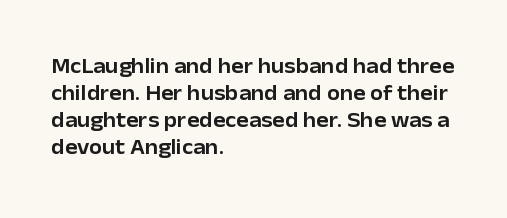
The image shows 21 px text type, upright; set left-aligned, normal line spacing (1.29x), normal letter spacing, not underlined.
